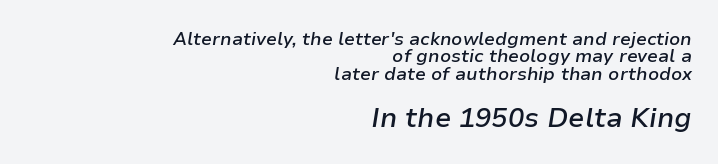
{"italic": "yes", "lean": "right", "slant_degrees": 9, "bold": "semi", "underline": "no", "align": "right", "line_spacing": "tight", "line_spacing_ratio": 0.96, "letter_spacing": "normal", "letter_spacing_em": 0.0, "larger_block": "second", "size_ratio": 1.5, "glyph_px": 27}
